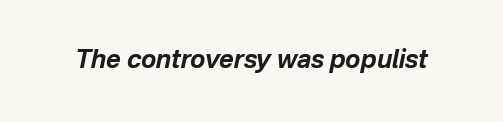
Letters rest on an invisible, unmarked baseline. Compared with typical body copy, the letter spacing here is the same. Rendered with sloped, italic letterforms. Students, this is bold: see how much ink each stroke carries.
